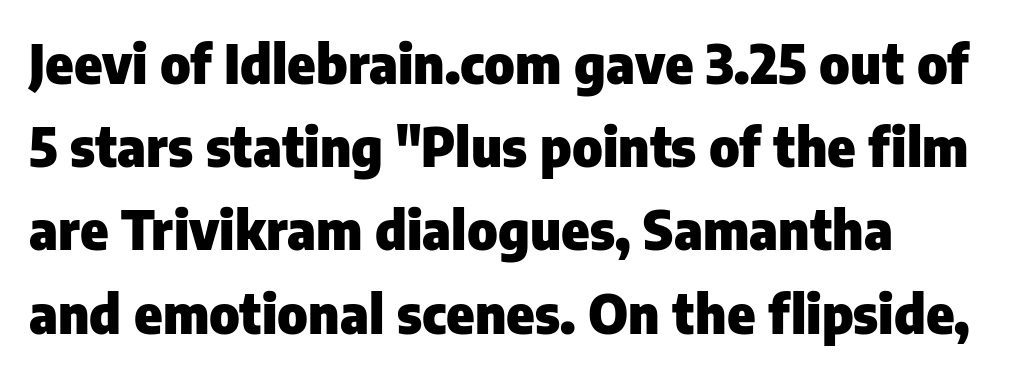
This is sans-serif lettering, the kind often seen on screens and signage. Designer's note — italics off, roman on. Here the designer chose a conventional face with non-uniform glyph widths. Has an underline been added? It has not. Short note: letters normally spaced. Typographic density is high because the face is bold.
